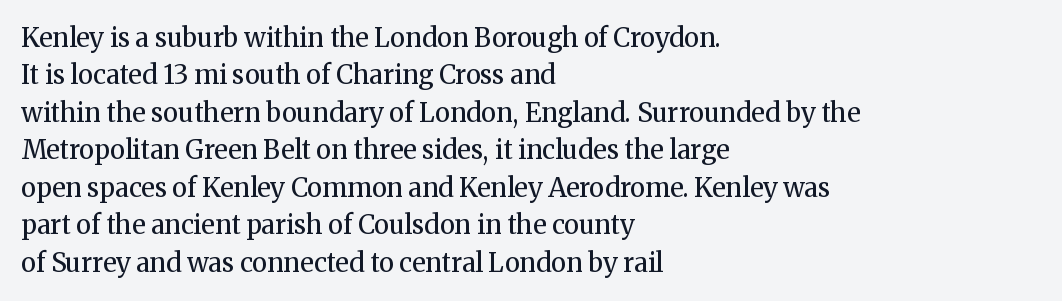
{"italic": "no", "bold": "no", "underline": "no", "align": "left", "line_spacing": "normal", "line_spacing_ratio": 1.44, "letter_spacing": "normal", "letter_spacing_em": 0.0, "glyph_px": 26}
